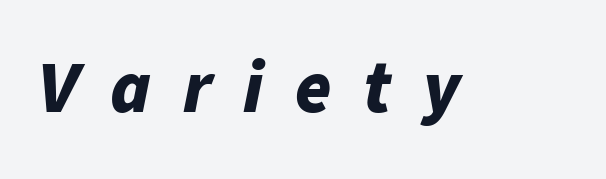
{"italic": "yes", "lean": "right", "slant_degrees": 11, "bold": "yes", "weight": "bold", "width": "normal", "stroke_contrast": "low", "x_height": "medium", "monospaced": "no", "underline": "no", "letter_spacing": "wide", "letter_spacing_em": 0.43, "glyph_px": 73}
